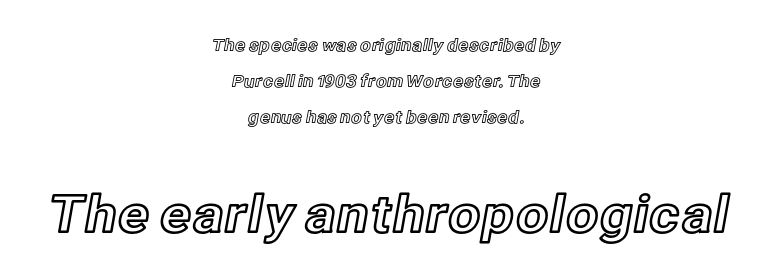
Q: Is the text italic (slanted)? A: Yes.
Q: Is the text underlined? A: No.
Q: How is the paragraph aligned? A: Centered.
Q: Is the spacing between letters normal or unusually wide? A: Normal.
Q: Is the spacing between lines tight, normal or loose? A: Loose.
Q: Which block of text is set in a larger size, the first (top) or the second (bottom)? A: The second (bottom) one.
Q: Width (condensed, normal, or wide)? A: Normal.
Q: x-height? A: Medium.
Q: Monospaced? A: No.
